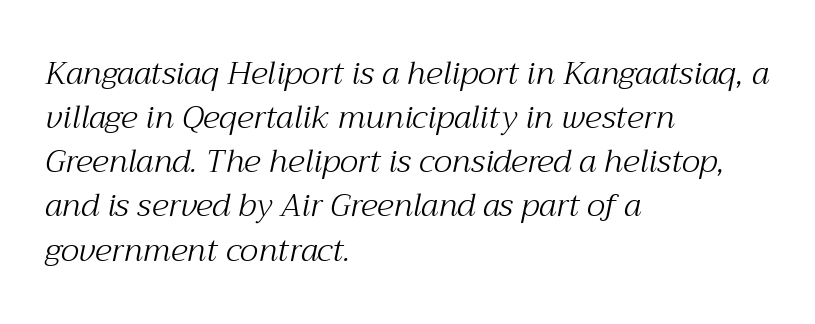
The image shows 32 px light serif type, italic (leaning right); set left-aligned, normal line spacing (1.38x), normal letter spacing, not underlined; medium stroke contrast and a medium x-height.
